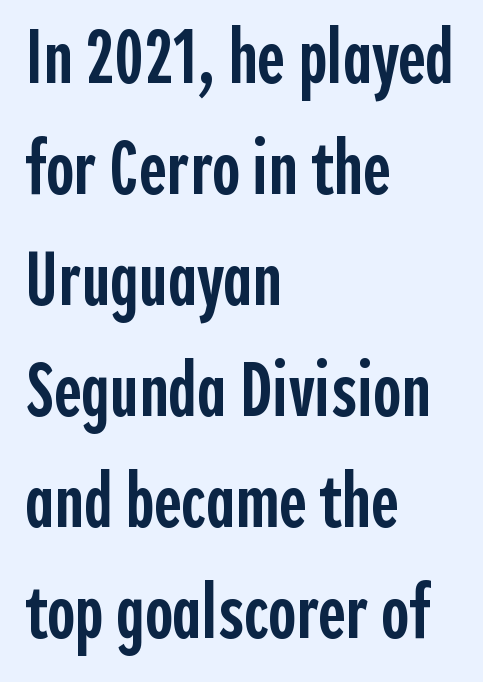
{"serif": "no", "italic": "no", "bold": "semi", "weight": "semibold", "width": "condensed", "x_height": "medium", "monospaced": "no", "underline": "no", "align": "left", "line_spacing": "normal", "line_spacing_ratio": 1.46, "letter_spacing": "normal", "letter_spacing_em": 0.0, "glyph_px": 76}
